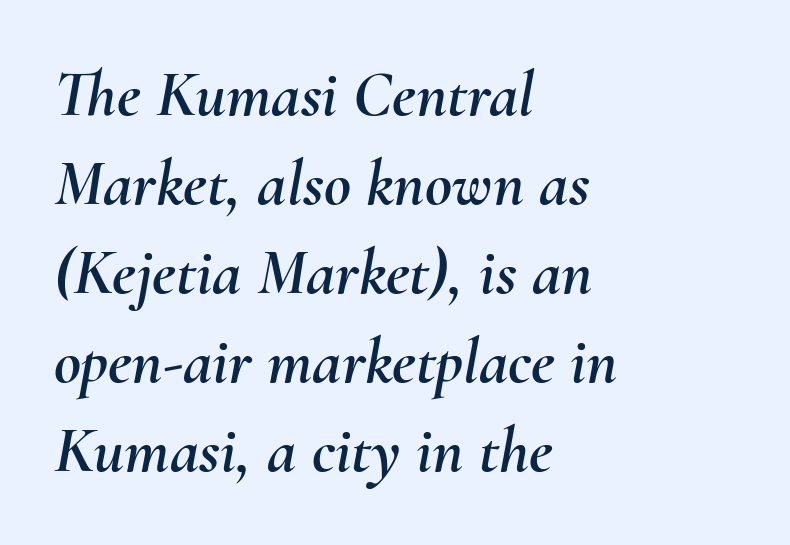
Vertical spacing — default. Character widths vary here, with narrow letters taking less room than wide ones. This is oblique type, the kind used for emphasis or titles. The passage shown is not underscored anywhere.
